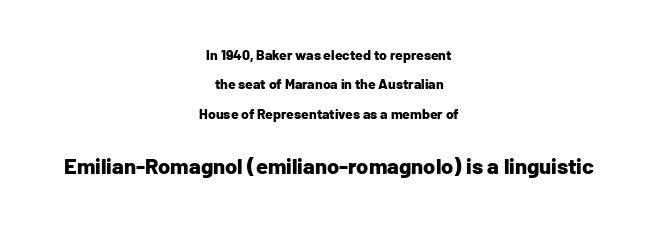
Q: Is the text bold? A: Yes.
Q: Is the text italic (slanted)? A: No, it is upright.
Q: Is the text underlined? A: No.
Q: How is the paragraph aligned? A: Centered.
Q: Is the spacing between letters normal or unusually wide? A: Normal.
Q: Is the spacing between lines tight, normal or loose? A: Loose.
Q: Which block of text is set in a larger size, the first (top) or the second (bottom)? A: The second (bottom) one.
